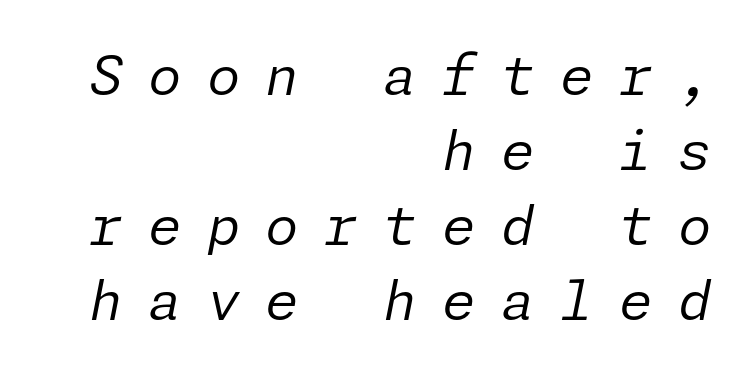
The image shows 54 px regular-weight type, italic (leaning right); set right-aligned, normal line spacing (1.39x), unusually wide letter spacing (+0.47 em), not underlined; low stroke contrast and a medium x-height.
